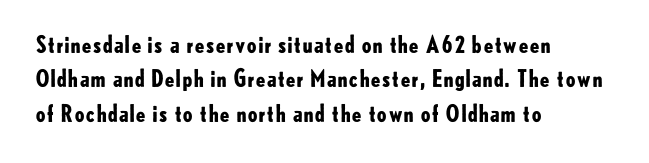
Q: Is the text bold? A: Yes.
Q: Is the text italic (slanted)? A: No, it is upright.
Q: Is the text underlined? A: No.
Q: How is the paragraph aligned? A: Left-aligned.
Q: Is the spacing between letters normal or unusually wide? A: Normal.
Q: Is the spacing between lines tight, normal or loose? A: Normal.
